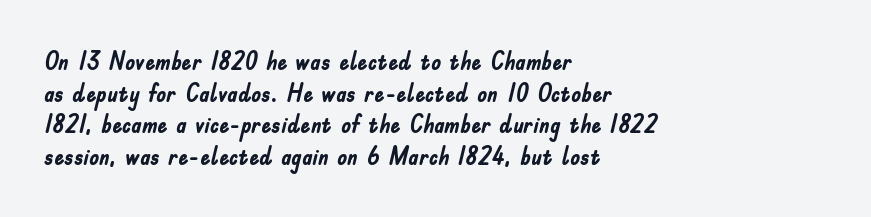
Q: Is the text bold? A: Yes.
Q: Is the text italic (slanted)? A: Yes.
Q: Is the text underlined? A: No.
Q: How is the paragraph aligned? A: Left-aligned.
Q: Is the spacing between letters normal or unusually wide? A: Normal.
Q: Is the spacing between lines tight, normal or loose? A: Normal.
